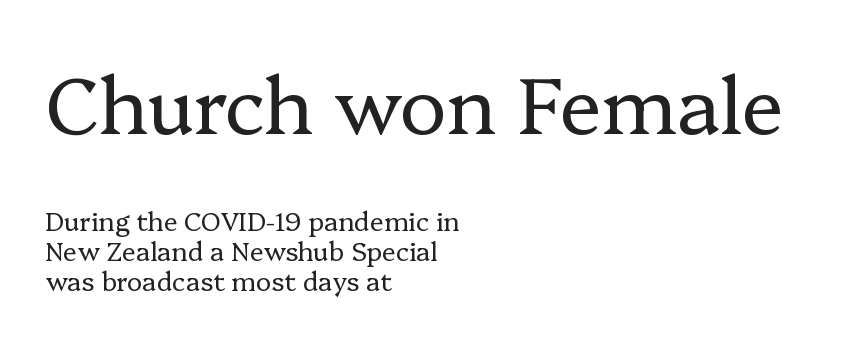
{"serif": "yes", "italic": "no", "bold": "no", "weight": "regular", "width": "normal", "stroke_contrast": "low", "x_height": "medium", "monospaced": "no", "underline": "no", "align": "left", "line_spacing_ratio": 1.17, "letter_spacing": "normal", "letter_spacing_em": 0.0, "larger_block": "first", "size_ratio": 3.04, "glyph_px": 79}
